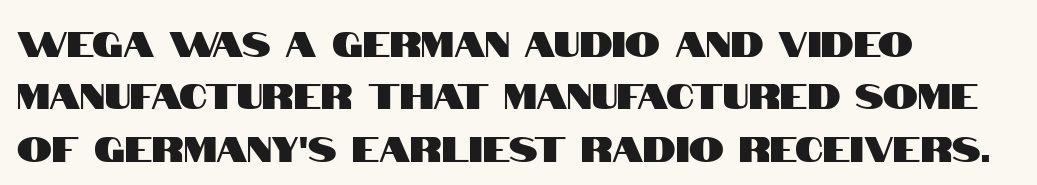
The image shows 35 px condensed sans-serif type, upright; set left-aligned, normal line spacing (1.5x), normal letter spacing, not underlined; high stroke contrast and a large x-height.
